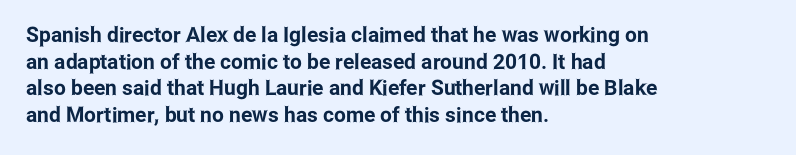
{"italic": "no", "underline": "no", "align": "left", "line_spacing": "normal", "line_spacing_ratio": 1.27, "letter_spacing": "normal", "letter_spacing_em": 0.0, "glyph_px": 21}
